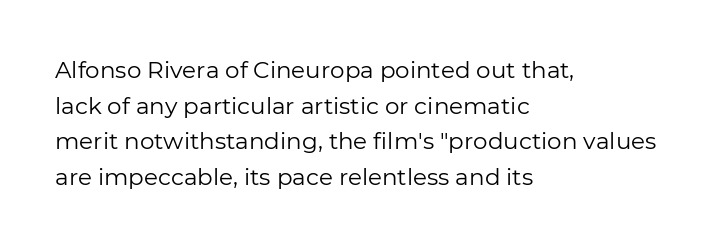
Baseline-to-baseline distance is the conventional proportion of letter height. The passage is arranged the way most books set body copy — flush left. The glyphs are unaccompanied by any horizontal stroke below them. The gaps between neighbouring characters are ordinary and unremarkable.
